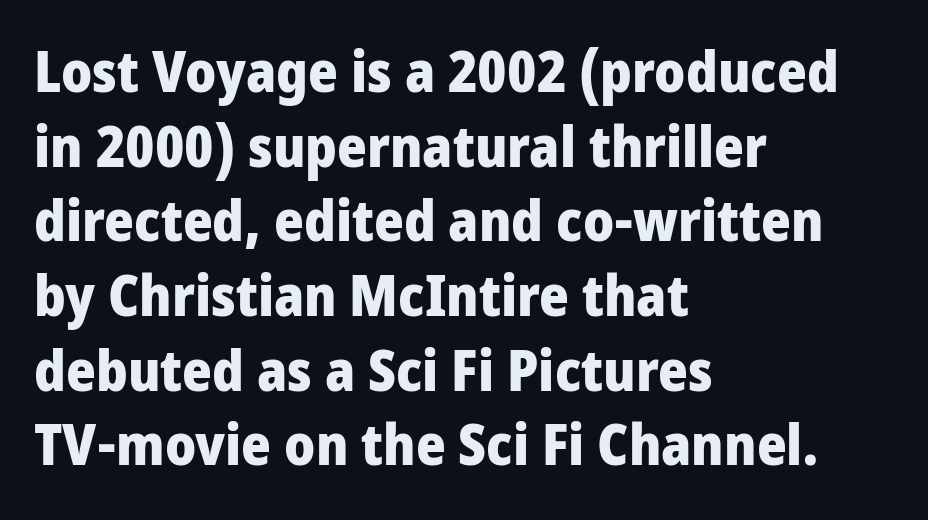
Q: Is the text bold? A: Yes.
Q: Is the text italic (slanted)? A: No, it is upright.
Q: Is the typeface a serif or a sans-serif typeface? A: Sans-serif.
Q: Is the text underlined? A: No.
Q: How is the paragraph aligned? A: Left-aligned.
Q: Is the spacing between letters normal or unusually wide? A: Normal.
Q: Is the spacing between lines tight, normal or loose? A: Normal.
Q: Width (condensed, normal, or wide)? A: Condensed.
Q: Stroke contrast? A: Low.
Q: x-height? A: Large.
Q: Monospaced? A: No.
